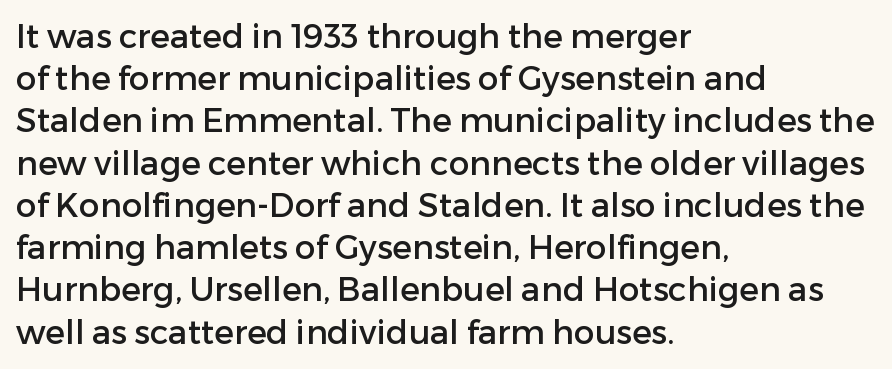
The image shows 33 px sans-serif type, upright; set left-aligned, normal line spacing (1.28x), normal letter spacing, not underlined; low stroke contrast and a medium x-height.
